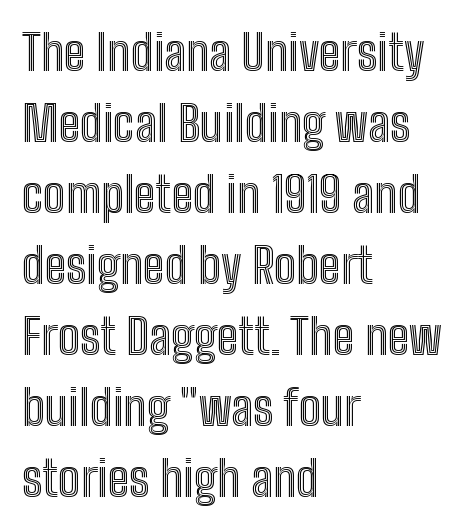
Here the glyphs are tracked normally, forming tight word shapes. Does the leading feel generous? No, just average. The rendering uses natural spacing where letterforms have individual widths. You can tell it's not italic because the verticals are truly vertical.
